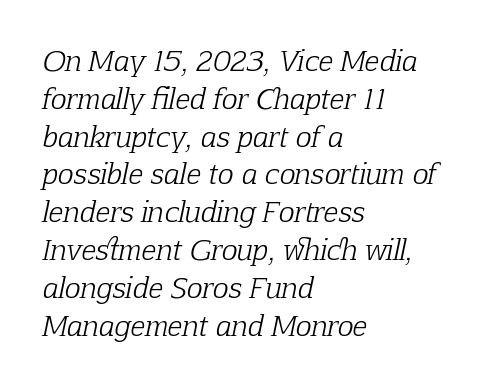
Ink coverage per letter is moderate at most. Does the lettering tilt? It does — this is italic. Has an underline been added? It has not. Each word holds together tightly as a unit, with standard inter-letter gaps.
